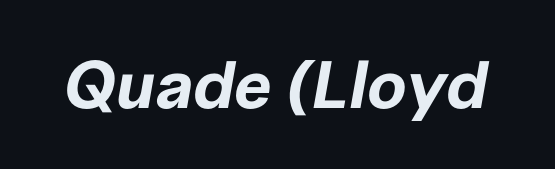
Does extra space separate the letters? No, they use regular spacing. Designer's note — italics engaged. Proportional: the letters do not fall into vertical columns. Stroke thickness is high; the sample reads as a true bold. This rendering features lettering with no underline.
